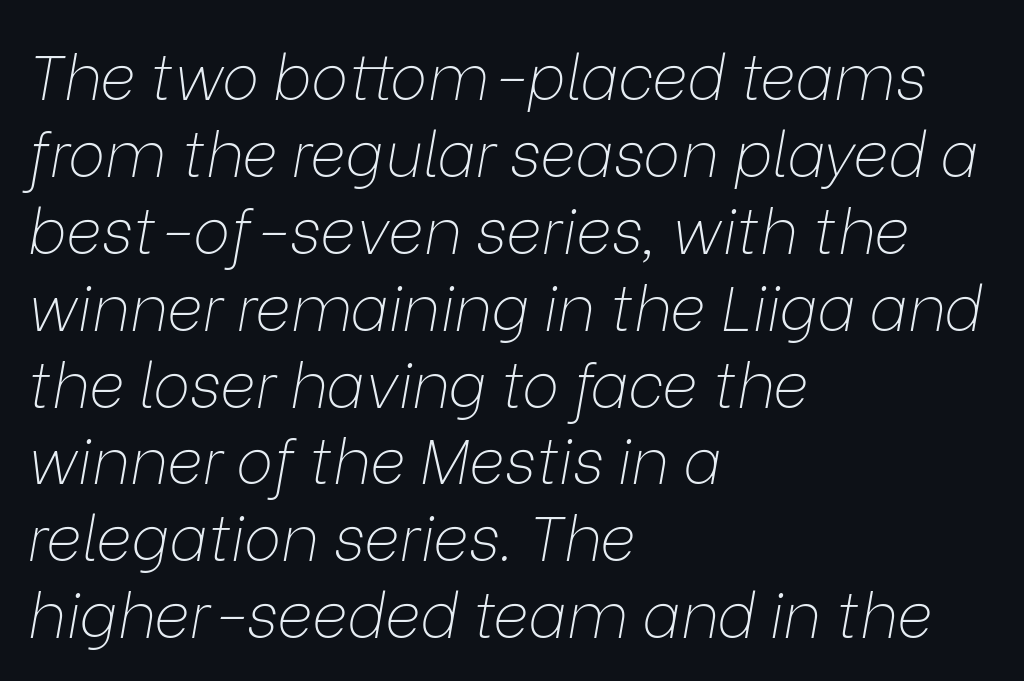
The passage shown is typed in a proportional face where columns would drift. The glyphs are unaccompanied by any horizontal stroke below them. No heavy texture on the line: the type isn't bold. Between one letter and the next there's only the usual sliver of space. Quick note: italic. Each line starts at the same left margin while the right side varies.
